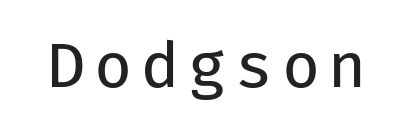
Q: Is the text bold? A: No.
Q: Is the text italic (slanted)? A: No, it is upright.
Q: Is the typeface a serif or a sans-serif typeface? A: Sans-serif.
Q: Is the text underlined? A: No.
Q: Width (condensed, normal, or wide)? A: Normal.
Q: Stroke contrast? A: Low.
Q: x-height? A: Medium.
Q: Monospaced? A: Yes.
